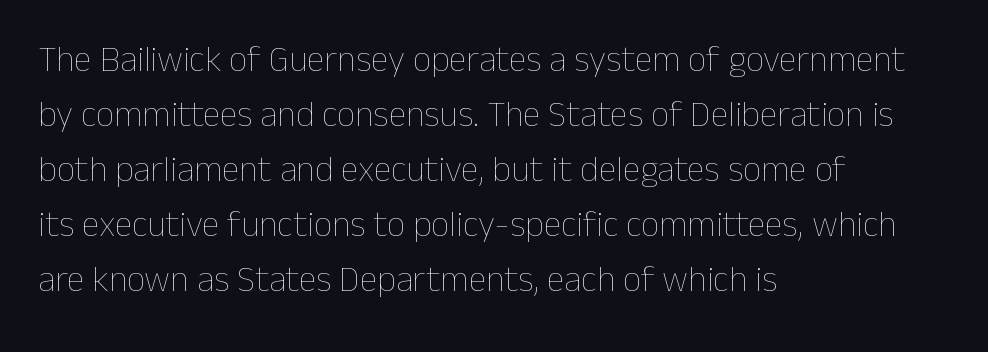
Q: Is the text bold? A: No.
Q: Is the text italic (slanted)? A: No, it is upright.
Q: Is the text underlined? A: No.
Q: How is the paragraph aligned? A: Left-aligned.
Q: Is the spacing between letters normal or unusually wide? A: Normal.
Q: Is the spacing between lines tight, normal or loose? A: Normal.
Q: Width (condensed, normal, or wide)? A: Normal.
Q: Stroke contrast? A: Low.
Q: x-height? A: Medium.
Q: Monospaced? A: No.
